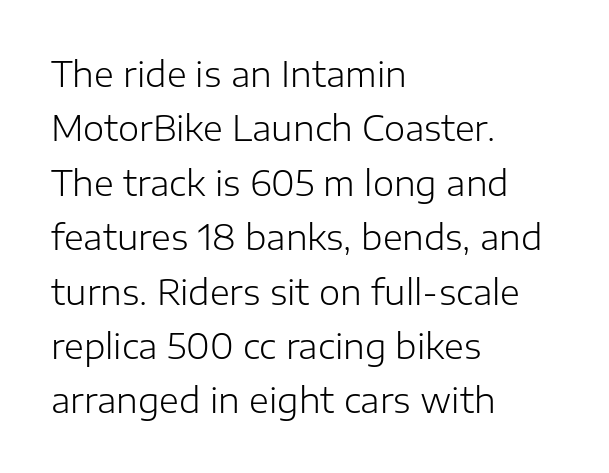
The image shows 34 px light sans-serif type, upright; set left-aligned, normal line spacing (1.6x), normal letter spacing, not underlined; low stroke contrast and a medium x-height.
